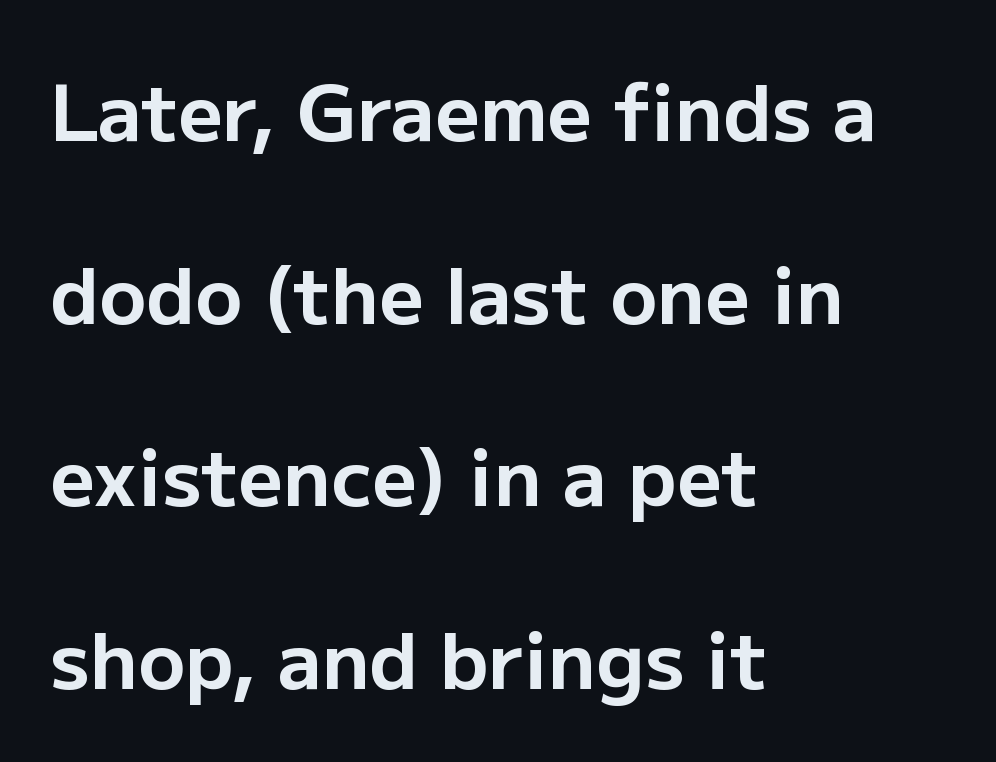
Each line starts at the same left margin while the right side varies. Rule under the text: the space is simply empty. Italic: no, the glyphs are upright roman. Honestly, the rows look like they've been pulled way apart.
